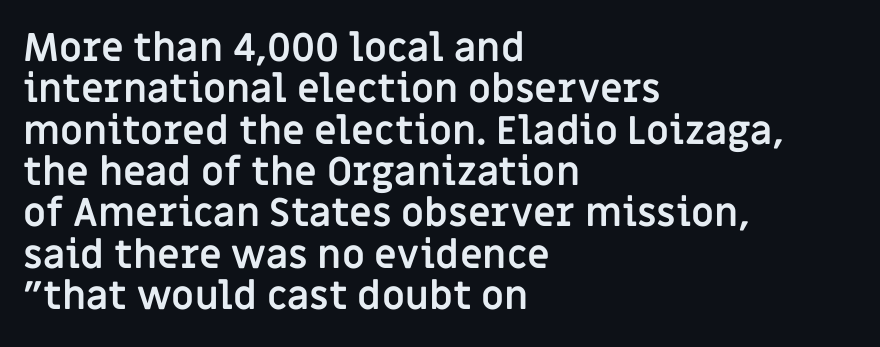
The image shows 39 px semibold sans-serif type, upright; set left-aligned, tight line spacing (1.06x), normal letter spacing, not underlined; low stroke contrast and a large x-height.
